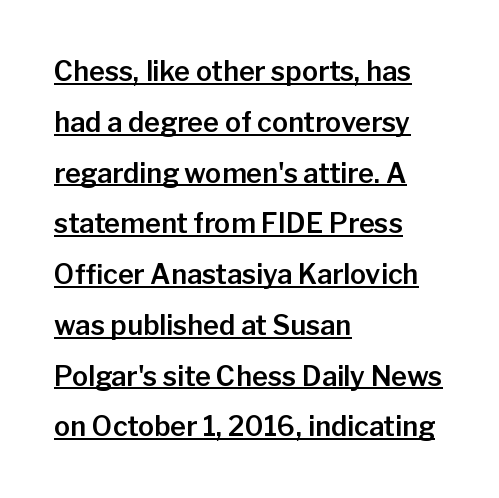
The image shows 27 px text type, upright; set left-aligned, line spacing 1.88x, normal letter spacing, underlined.
